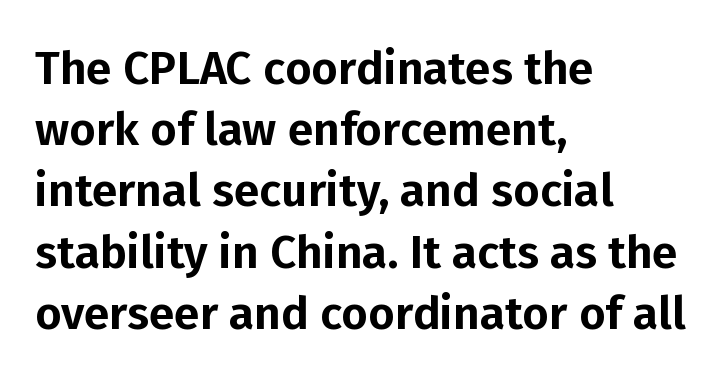
The image shows 46 px sans-serif type, upright; set left-aligned, normal line spacing (1.33x), normal letter spacing, not underlined; low stroke contrast and a medium x-height.
